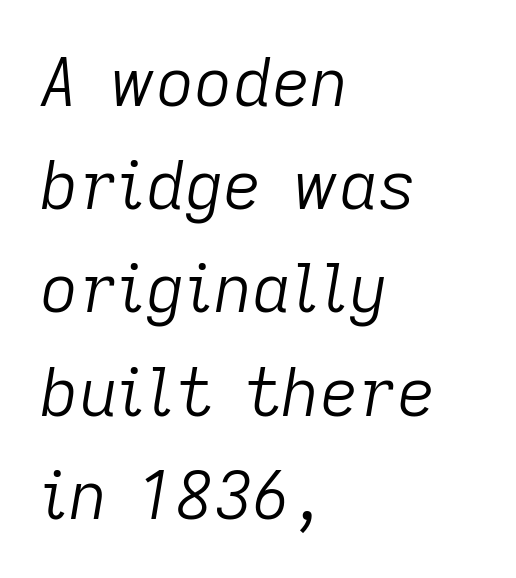
{"italic": "yes", "lean": "right", "slant_degrees": 9, "bold": "no", "weight": "light", "width": "normal", "stroke_contrast": "low", "x_height": "medium", "monospaced": "no", "underline": "no", "align": "left", "line_spacing": "normal", "line_spacing_ratio": 1.54, "letter_spacing": "normal", "letter_spacing_em": 0.0, "glyph_px": 67}
